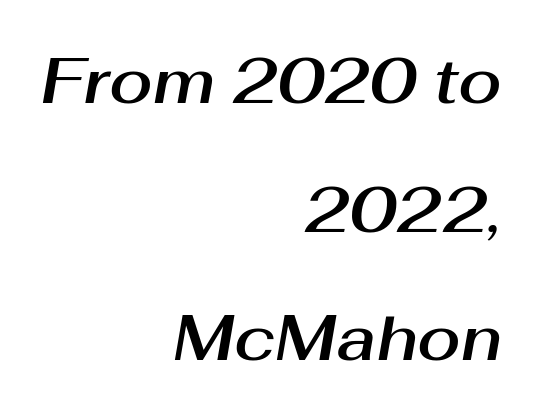
{"italic": "yes", "lean": "right", "slant_degrees": 10, "width": "normal", "stroke_contrast": "medium", "x_height": "medium", "monospaced": "no", "underline": "no", "align": "right", "line_spacing": "loose", "line_spacing_ratio": 2.04, "letter_spacing": "normal", "letter_spacing_em": 0.0, "glyph_px": 63}
